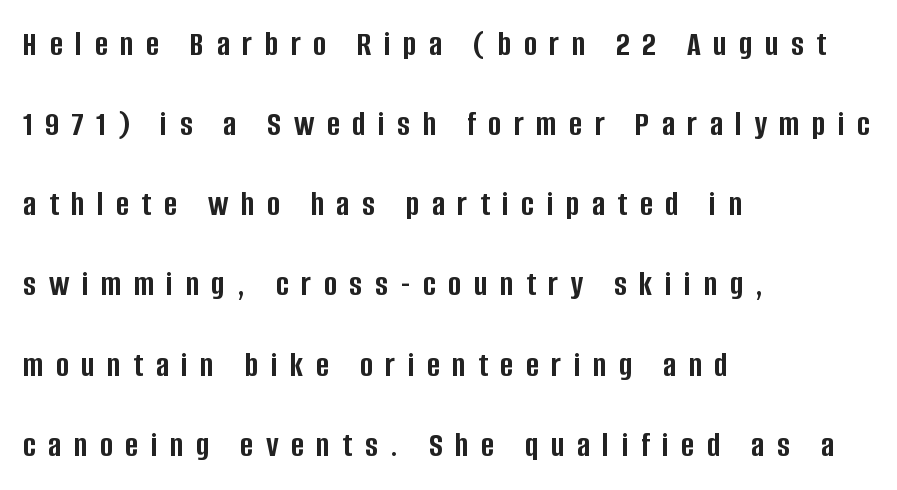
The strip under each line holds only bare page. The lines in this sample share a left origin and differ only in where they stop. Here the designer chose a conventional face with non-uniform glyph widths. Students, this is bold: see how much ink each stroke carries. Regarding serifs, this sample does without them.
